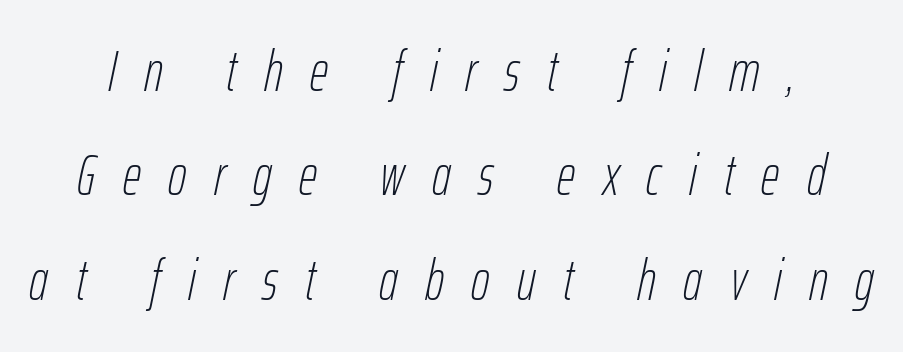
Q: Is the text bold? A: No.
Q: Is the text italic (slanted)? A: Yes, it leans right by about 12 degrees.
Q: Is the text underlined? A: No.
Q: Is the spacing between letters normal or unusually wide? A: Unusually wide.
Q: Width (condensed, normal, or wide)? A: Condensed.
Q: Stroke contrast? A: Low.
Q: x-height? A: Medium.
Q: Monospaced? A: No.
